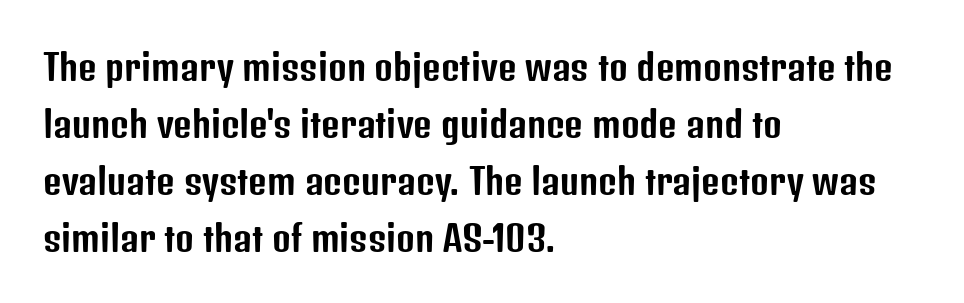
The image shows 36 px condensed sans-serif type, upright; set left-aligned, normal line spacing (1.58x), normal letter spacing, not underlined; low stroke contrast and a medium x-height.
